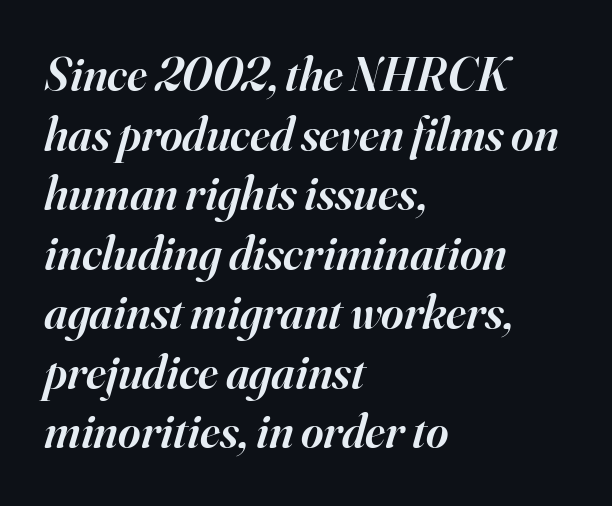
The image shows 48 px semibold serif type, italic (leaning right); set left-aligned, line spacing 1.24x, normal letter spacing, not underlined; high stroke contrast and a small x-height.
